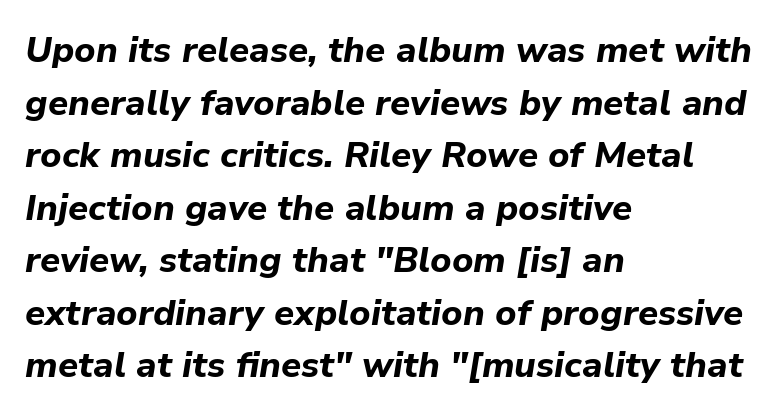
The image shows 36 px bold type, italic (leaning right); set left-aligned, normal line spacing (1.46x), normal letter spacing, not underlined; low stroke contrast and a medium x-height.
